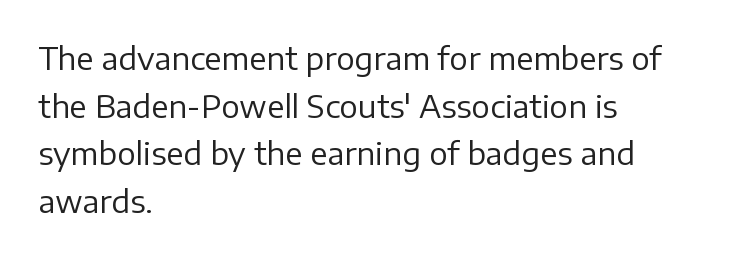
Here the designer chose a conventional face with non-uniform glyph widths. Stroke thickness stays within the range of a standard reading face or lighter. The block of text has a typical density, with ordinary space between rows. You can tell from the bare stems that sans-serif type was used. All the whitespace from short lines collects on the right. In terms of posture, this sample is upright.
